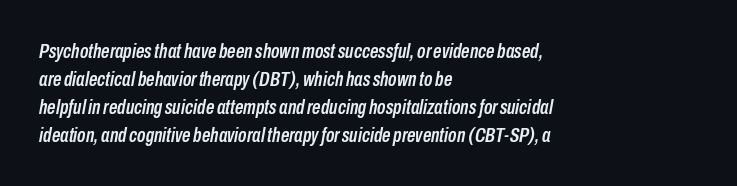
Q: Is the text italic (slanted)? A: Yes, it leans right by about 10 degrees.
Q: Is the text underlined? A: No.
Q: How is the paragraph aligned? A: Left-aligned.
Q: Is the spacing between letters normal or unusually wide? A: Normal.
Q: Is the spacing between lines tight, normal or loose? A: Normal.
